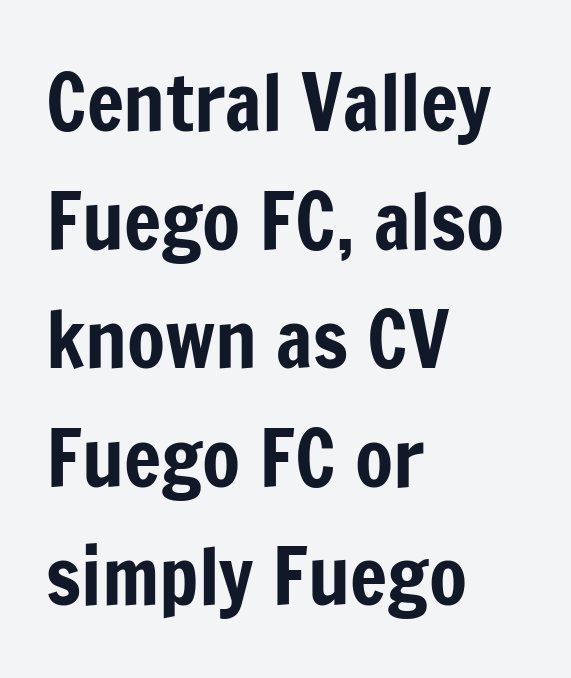
One glance says typical: line gaps are just what's usual. Glance below the letters and you will spot only blank space. Each letter's strokes conclude bluntly, with no projecting serifs. Spacing verdict: proportional, widths tailored to each character. The lettering stays uniformly vertical, giving the passage a roman look.
